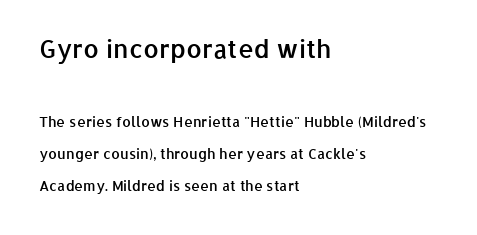
The image shows 25 px text type, upright; set left-aligned, loose line spacing (2.29x), normal letter spacing, not underlined; the first (top) block is 1.79x larger.
